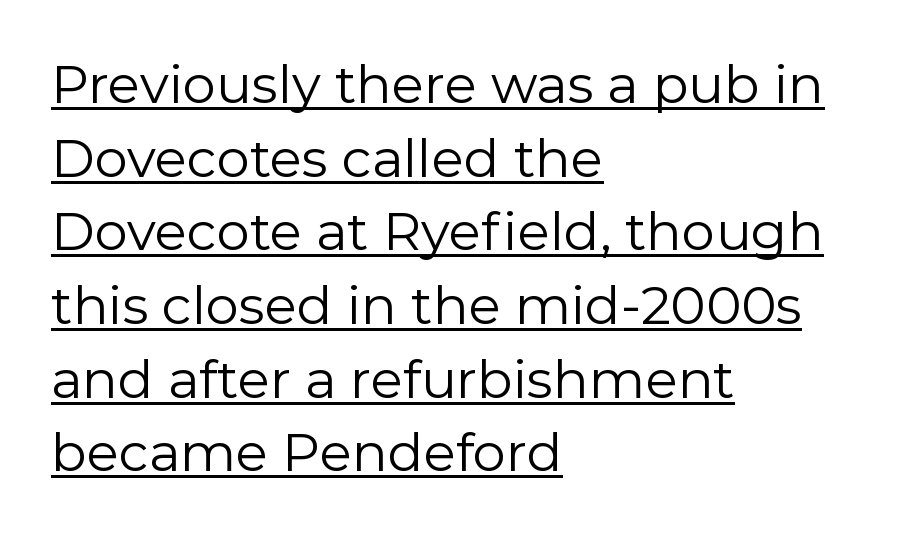
The image shows 53 px regular-weight sans-serif type, upright; set left-aligned, normal line spacing (1.39x), normal letter spacing, underlined; a medium x-height.
